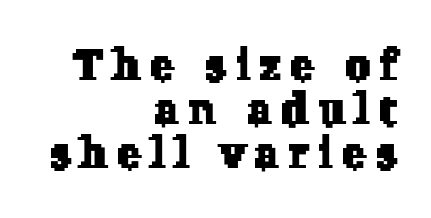
{"serif": "yes", "width": "normal", "stroke_contrast": "low", "x_height": "medium", "monospaced": "no", "underline": "no", "align": "right", "line_spacing": "tight", "line_spacing_ratio": 1.0, "letter_spacing": "wide", "letter_spacing_em": 0.23, "glyph_px": 44}
